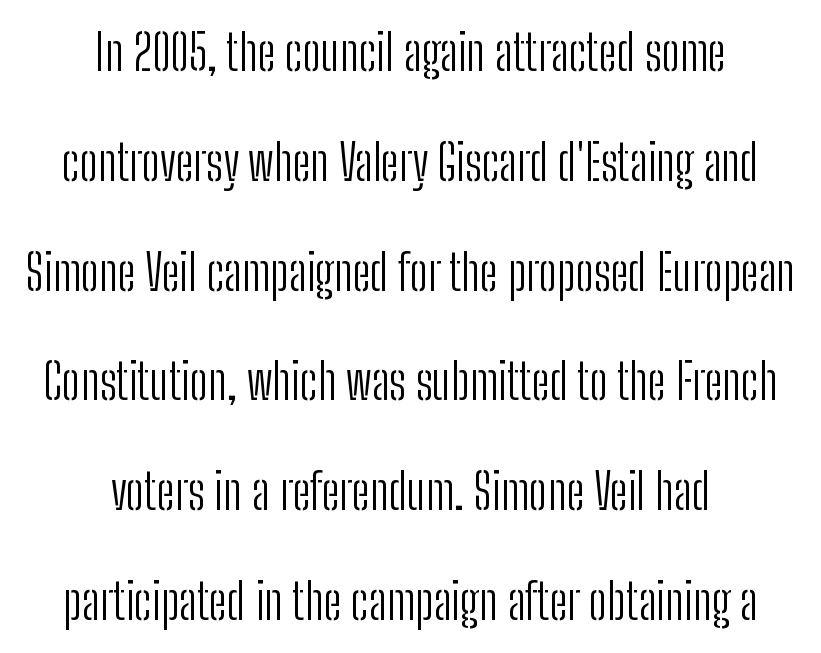
Which margin do the lines hug? Neither — every line sits in the middle. Words appear dense and cohesive because spacing is normal. The space beneath each line is pristine and unruled. Posture: straight, roman, zero tilt. Proportional: the letters do not fall into vertical columns. Is this a sans? Yes — the strokes have no serifs.
